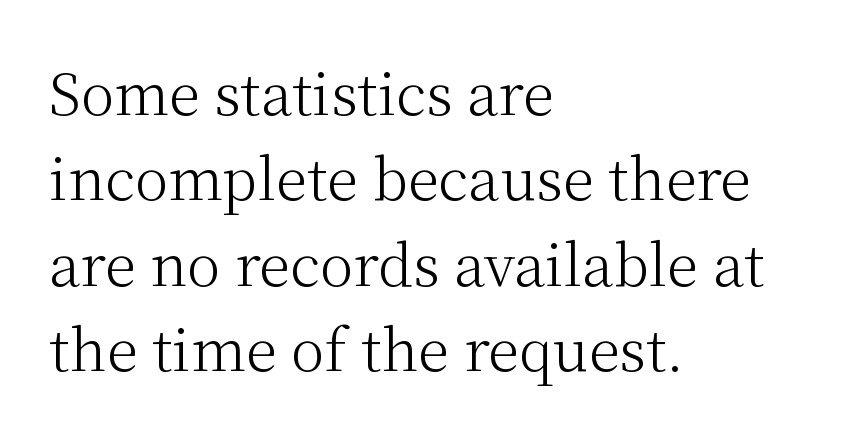
Q: Is the text bold? A: No.
Q: Is the text italic (slanted)? A: No, it is upright.
Q: Is the typeface a serif or a sans-serif typeface? A: Serif.
Q: Is the text underlined? A: No.
Q: How is the paragraph aligned? A: Left-aligned.
Q: Is the spacing between letters normal or unusually wide? A: Normal.
Q: Is the spacing between lines tight, normal or loose? A: Normal.
Q: Width (condensed, normal, or wide)? A: Normal.
Q: Stroke contrast? A: Medium.
Q: x-height? A: Medium.
Q: Monospaced? A: No.
